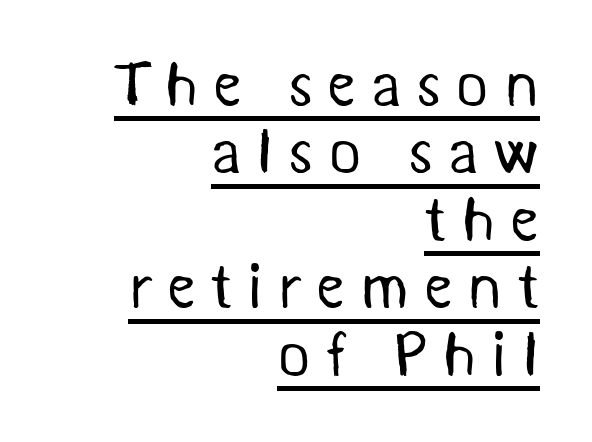
{"serif": "no", "bold": "no", "weight": "regular", "width": "normal", "stroke_contrast": "medium", "x_height": "medium", "monospaced": "no", "underline": "yes", "align": "right", "line_spacing": "tight", "line_spacing_ratio": 1.07, "letter_spacing": "wide", "letter_spacing_em": 0.23, "glyph_px": 63}
